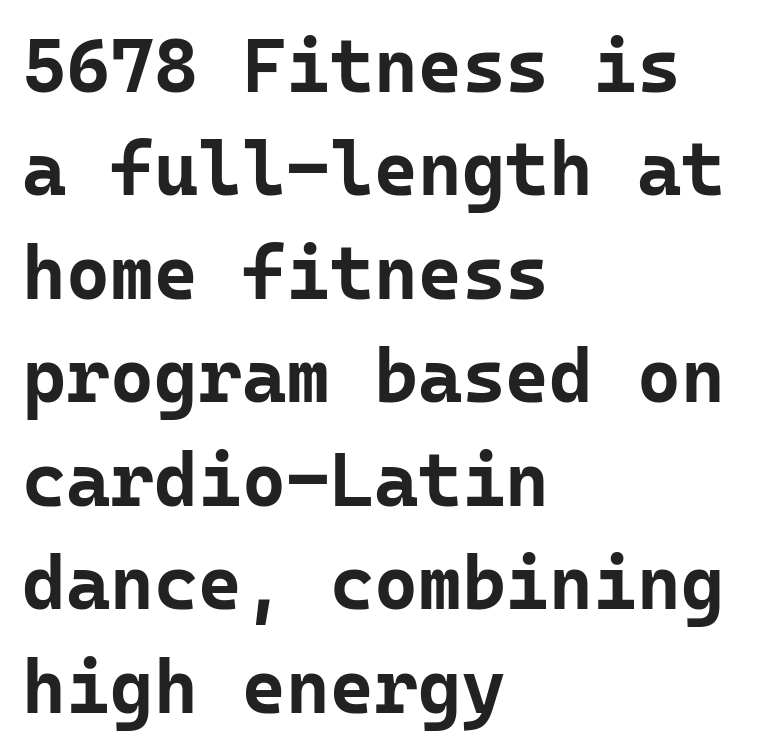
Q: Is the text bold? A: Yes.
Q: Is the text italic (slanted)? A: No, it is upright.
Q: Is the typeface a serif or a sans-serif typeface? A: Sans-serif.
Q: Is the text underlined? A: No.
Q: How is the paragraph aligned? A: Left-aligned.
Q: Is the spacing between letters normal or unusually wide? A: Normal.
Q: Is the spacing between lines tight, normal or loose? A: Normal.
Q: Width (condensed, normal, or wide)? A: Normal.
Q: Stroke contrast? A: Low.
Q: x-height? A: Medium.
Q: Monospaced? A: Yes.
